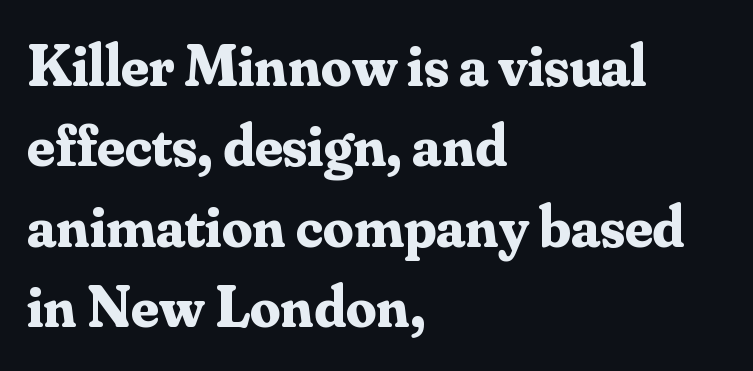
The image shows 60 px bold serif type, upright; set left-aligned, normal line spacing (1.34x), normal letter spacing, not underlined; medium stroke contrast and a small x-height.
